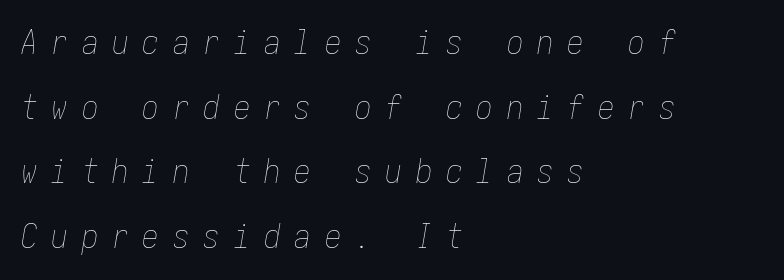
Q: Is the text bold? A: No.
Q: Is the text italic (slanted)? A: Yes, it leans right by about 10 degrees.
Q: Is the text underlined? A: No.
Q: How is the paragraph aligned? A: Left-aligned.
Q: Is the spacing between letters normal or unusually wide? A: Unusually wide.
Q: Is the spacing between lines tight, normal or loose? A: Loose.
Q: Width (condensed, normal, or wide)? A: Condensed.
Q: Stroke contrast? A: Low.
Q: x-height? A: Medium.
